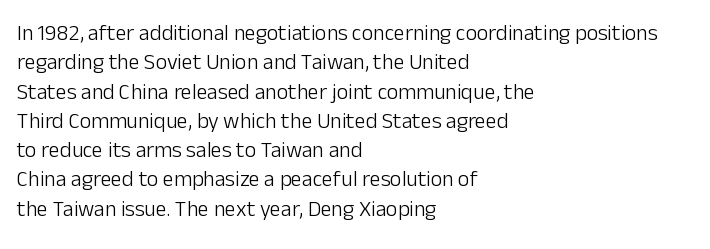
The image shows 22 px text type, upright; set left-aligned, normal line spacing (1.33x), normal letter spacing, not underlined.
